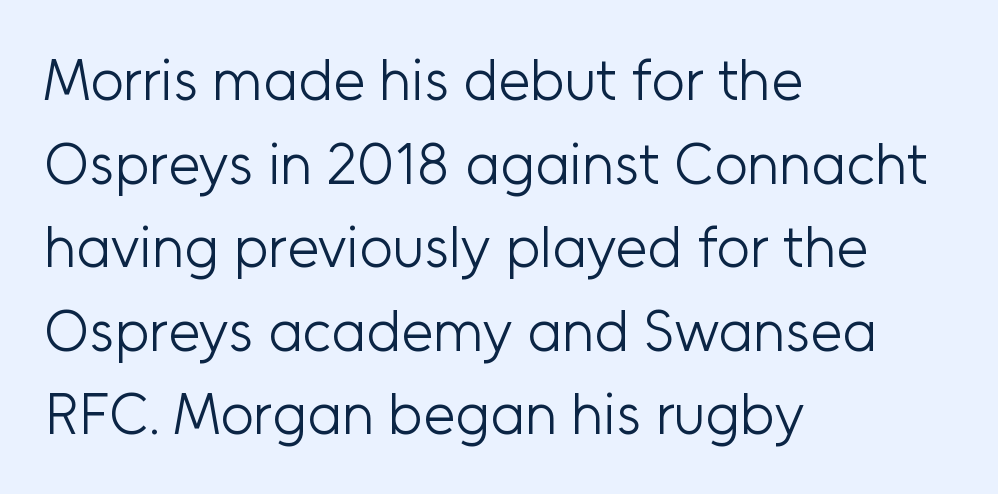
Q: Is the text bold? A: No.
Q: Is the text italic (slanted)? A: No, it is upright.
Q: Is the typeface a serif or a sans-serif typeface? A: Sans-serif.
Q: Is the text underlined? A: No.
Q: How is the paragraph aligned? A: Left-aligned.
Q: Is the spacing between letters normal or unusually wide? A: Normal.
Q: Is the spacing between lines tight, normal or loose? A: Normal.
Q: Width (condensed, normal, or wide)? A: Normal.
Q: Stroke contrast? A: Low.
Q: x-height? A: Medium.
Q: Monospaced? A: No.
